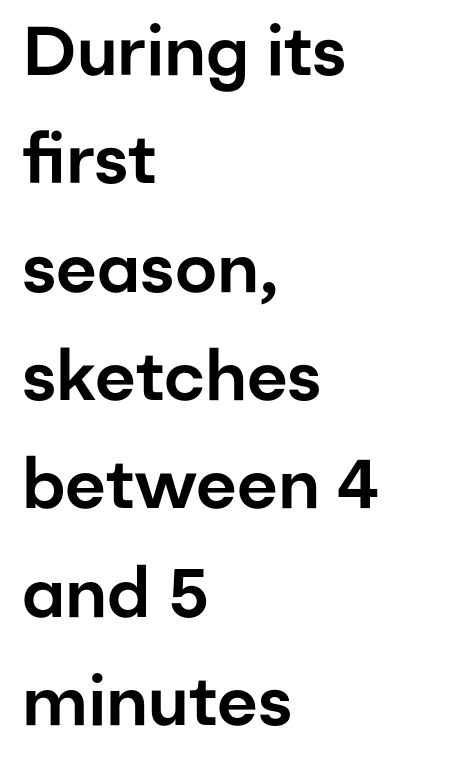
The image shows 69 px sans-serif type, upright; set left-aligned, normal line spacing (1.57x), normal letter spacing, not underlined; low stroke contrast and a medium x-height.
